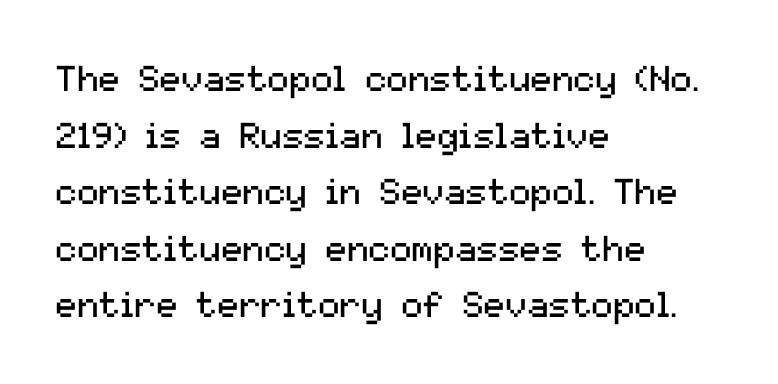
{"serif": "no", "italic": "no", "bold": "no", "weight": "regular", "width": "normal", "stroke_contrast": "medium", "x_height": "medium", "monospaced": "no", "underline": "no", "align": "left", "line_spacing": "normal", "line_spacing_ratio": 1.57, "letter_spacing": "normal", "letter_spacing_em": 0.0, "glyph_px": 36}
